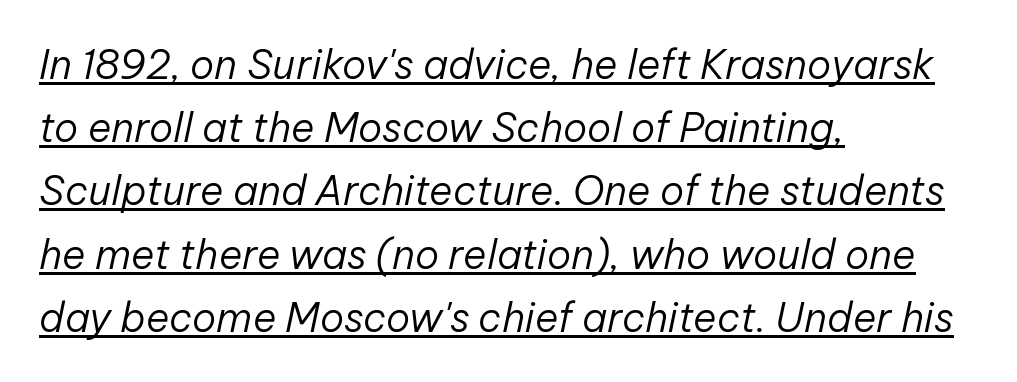
This rendering uses left alignment, leaving the right contour irregular. The tracking reads as untouched default to a designer's eye. Somebody hit Ctrl+U on this one — the words are underlined. The vertical gap from one line to the next is medium. Slanted lettering throughout. The passage shown is typed in a proportional face where columns would drift.
